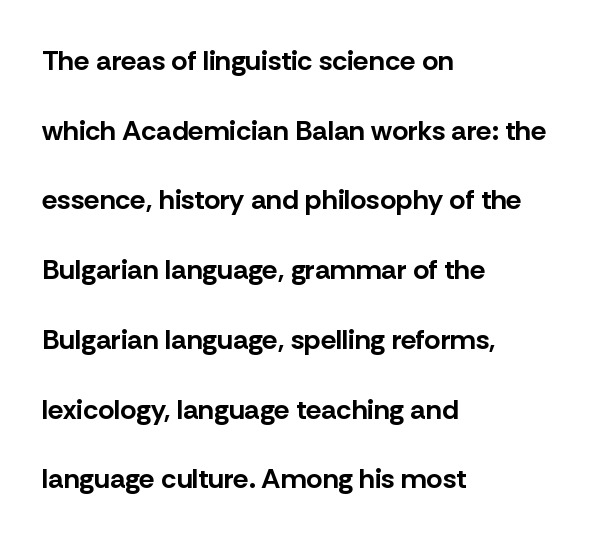
The image shows 28 px bold sans-serif type, upright; set left-aligned, loose line spacing (2.49x), normal letter spacing, not underlined; low stroke contrast and a medium x-height.
